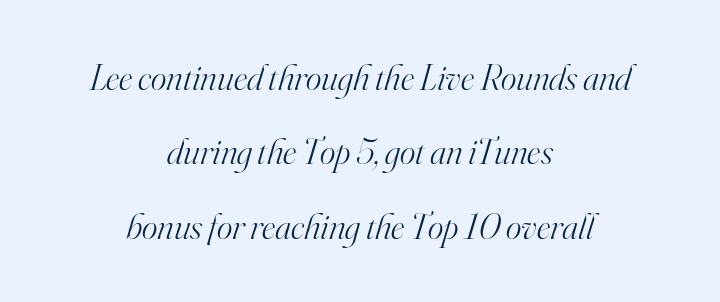
Q: Is the text bold? A: No.
Q: Is the text italic (slanted)? A: Yes, it leans right by about 16 degrees.
Q: Is the typeface a serif or a sans-serif typeface? A: Serif.
Q: Is the text underlined? A: No.
Q: How is the paragraph aligned? A: Centered.
Q: Is the spacing between letters normal or unusually wide? A: Normal.
Q: Is the spacing between lines tight, normal or loose? A: Loose.
Q: Width (condensed, normal, or wide)? A: Normal.
Q: Stroke contrast? A: High.
Q: x-height? A: Small.
Q: Monospaced? A: No.
